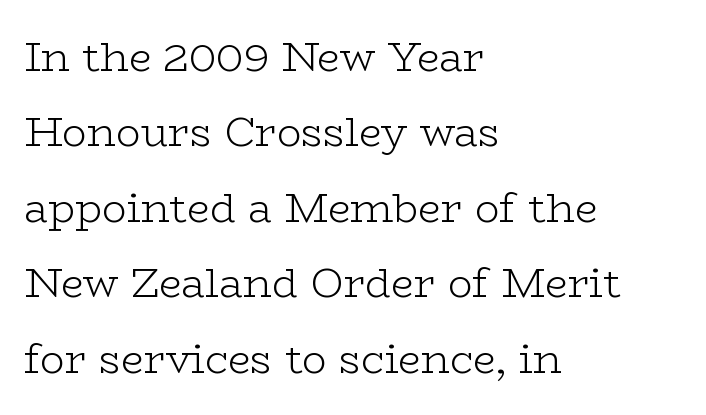
{"serif": "yes", "italic": "no", "bold": "no", "weight": "light", "width": "wide", "stroke_contrast": "low", "x_height": "medium", "monospaced": "no", "underline": "no", "align": "left", "line_spacing_ratio": 1.84, "letter_spacing": "normal", "letter_spacing_em": 0.0, "glyph_px": 41}
